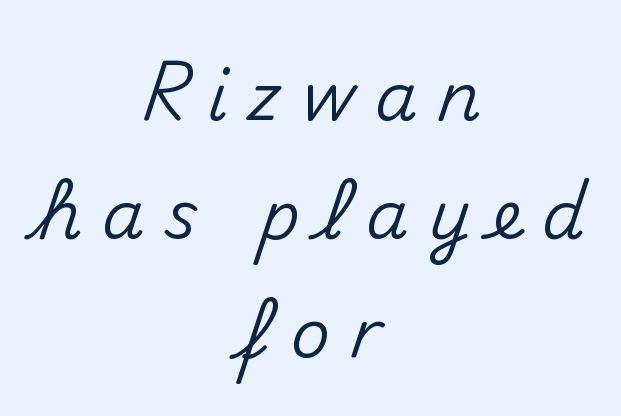
The image shows 68 px sans-serif type; set centered, line spacing 1.74x, unusually wide letter spacing (+0.29 em), not underlined; medium stroke contrast and a small x-height.
